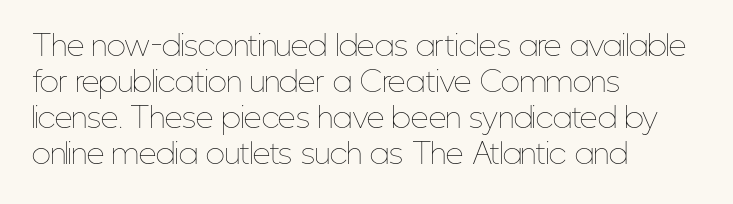
The image shows 28 px thin, condensed type, upright; set left-aligned, normal line spacing (1.29x), normal letter spacing, not underlined; low stroke contrast and a medium x-height.
